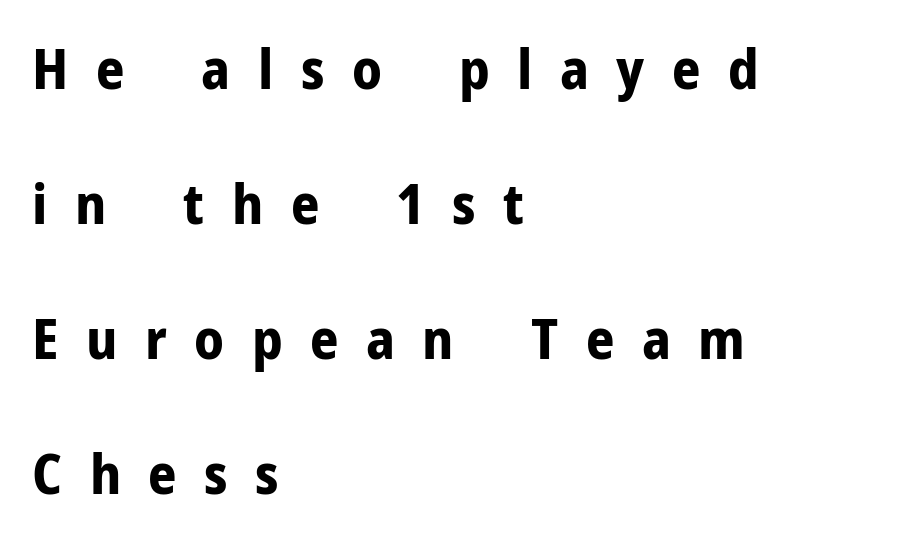
The image shows 56 px bold sans-serif type, upright; set left-aligned, loose line spacing (2.41x), unusually wide letter spacing (+0.49 em), not underlined; low stroke contrast and a medium x-height.
